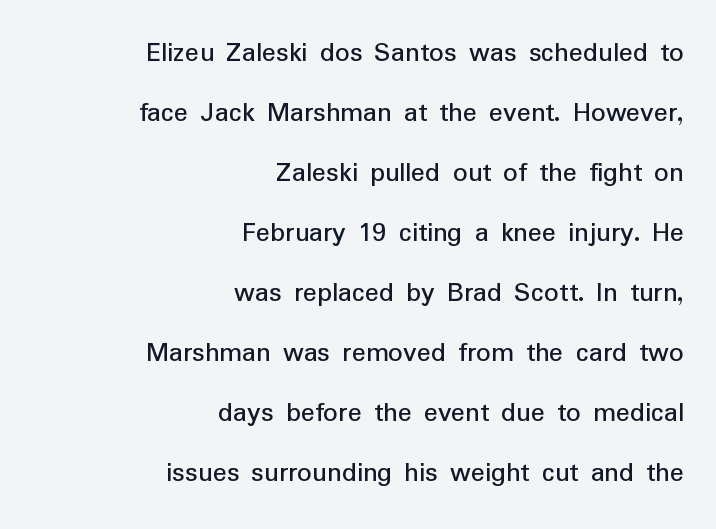
Q: Is the text italic (slanted)? A: No, it is upright.
Q: Is the typeface a serif or a sans-serif typeface? A: Sans-serif.
Q: Is the text underlined? A: No.
Q: How is the paragraph aligned? A: Right-aligned.
Q: Is the spacing between letters normal or unusually wide? A: Normal.
Q: Is the spacing between lines tight, normal or loose? A: Loose.
Q: Width (condensed, normal, or wide)? A: Normal.
Q: Stroke contrast? A: Low.
Q: x-height? A: Medium.
Q: Monospaced? A: No.
